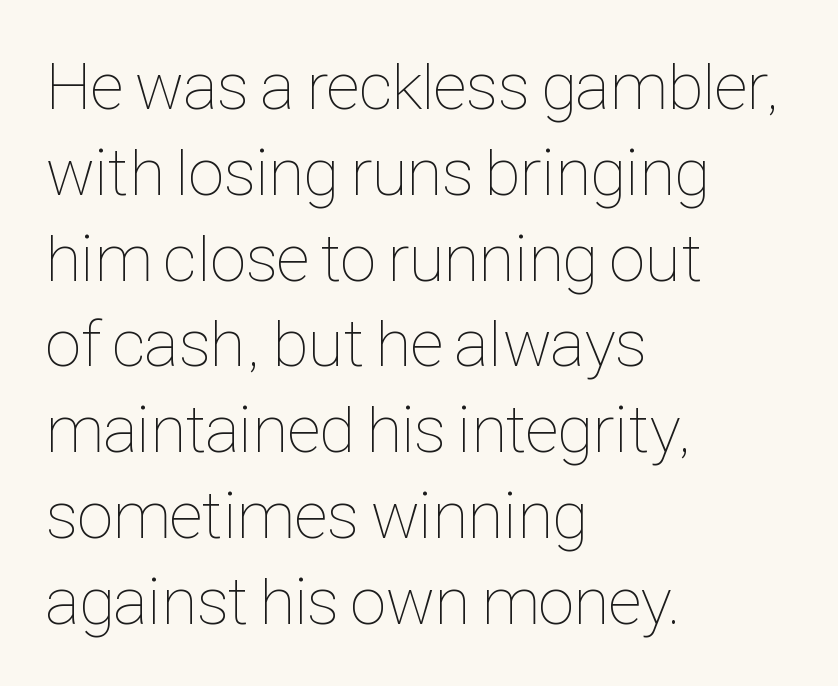
The image shows 67 px thin, condensed type, upright; set left-aligned, normal line spacing (1.28x), normal letter spacing, not underlined; low stroke contrast and a medium x-height.
